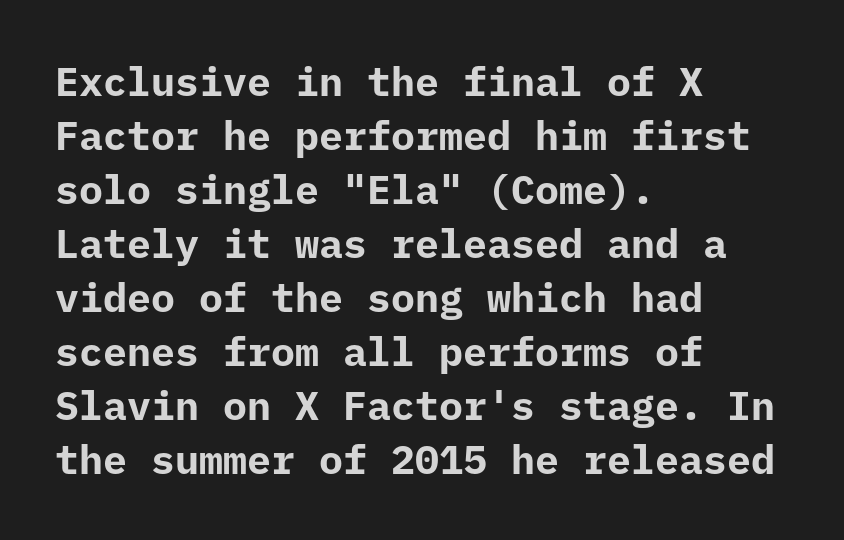
Q: Is the text bold? A: Yes.
Q: Is the text italic (slanted)? A: No, it is upright.
Q: Is the typeface a serif or a sans-serif typeface? A: Sans-serif.
Q: Is the text underlined? A: No.
Q: How is the paragraph aligned? A: Left-aligned.
Q: Is the spacing between letters normal or unusually wide? A: Normal.
Q: Is the spacing between lines tight, normal or loose? A: Normal.
Q: Width (condensed, normal, or wide)? A: Normal.
Q: Stroke contrast? A: Low.
Q: x-height? A: Medium.
Q: Monospaced? A: Yes.
